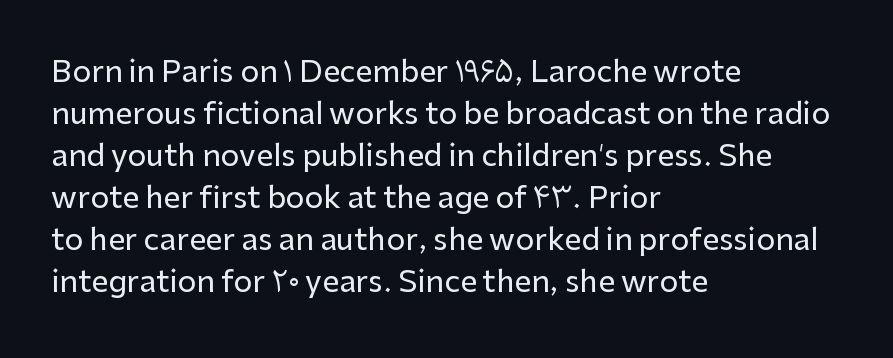
The glyphs in this specimen are sans serif. The lettering holds an erect, upright posture throughout. These lines are set flush left with a ragged right edge. How would I describe the line gaps? Plain and ordinary. These lines are rendered in a variable-pitch font.
